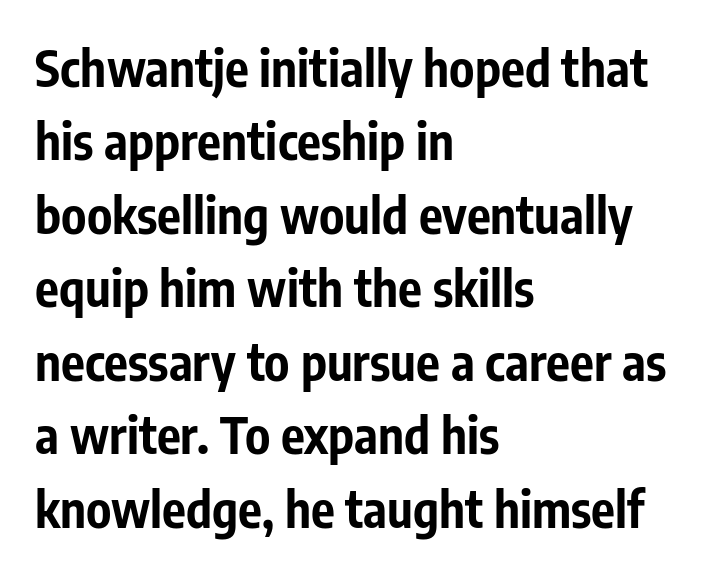
Q: Is the text bold? A: Yes.
Q: Is the text italic (slanted)? A: No, it is upright.
Q: Is the typeface a serif or a sans-serif typeface? A: Sans-serif.
Q: Is the text underlined? A: No.
Q: How is the paragraph aligned? A: Left-aligned.
Q: Is the spacing between letters normal or unusually wide? A: Normal.
Q: Is the spacing between lines tight, normal or loose? A: Normal.
Q: Width (condensed, normal, or wide)? A: Condensed.
Q: Stroke contrast? A: Low.
Q: x-height? A: Medium.
Q: Monospaced? A: No.
